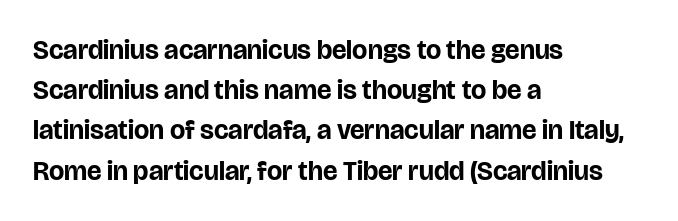
The rag falls on the right side of this text block. The axis of the letterforms is exactly vertical. Descender tails drop into unmarked territory. Inter-character spacing is left at the font's built-in metrics. Heavy, bold letterforms.
